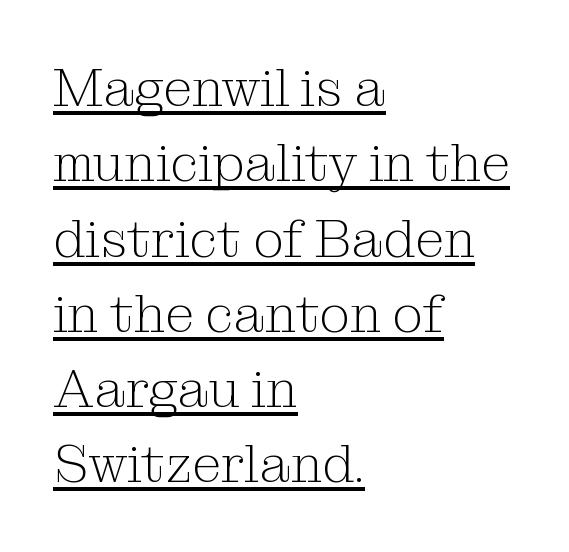
Q: Is the text bold? A: No.
Q: Is the text italic (slanted)? A: No, it is upright.
Q: Is the typeface a serif or a sans-serif typeface? A: Serif.
Q: Is the text underlined? A: Yes.
Q: How is the paragraph aligned? A: Left-aligned.
Q: Is the spacing between letters normal or unusually wide? A: Normal.
Q: Is the spacing between lines tight, normal or loose? A: Normal.
Q: Width (condensed, normal, or wide)? A: Normal.
Q: Stroke contrast? A: Medium.
Q: x-height? A: Medium.
Q: Monospaced? A: No.
